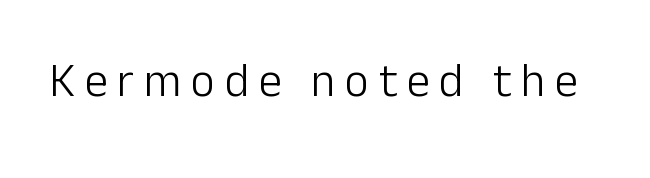
Ordinary non-slanted type is in use. Looks like regular typesetting: each glyph gets only the width it needs. Grotesque or geometric, the face here clearly has no serifs. Clear beneath every line of the passage.
